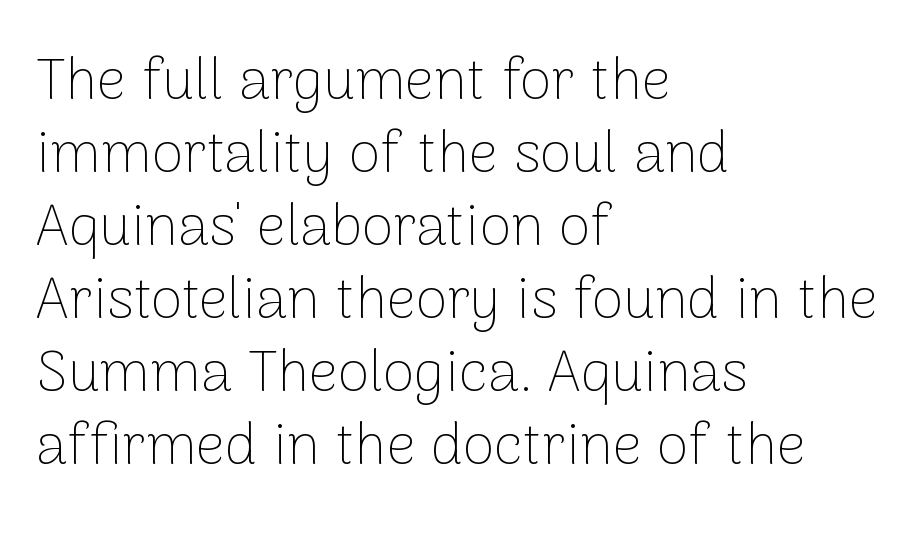
Every row of glyphs begins at an identical x-position on the left. Letters have the restrained weight of plain body copy at most. Do the characters align in a grid? No, the font is proportional. The rows are spaced the way most documents space them.
